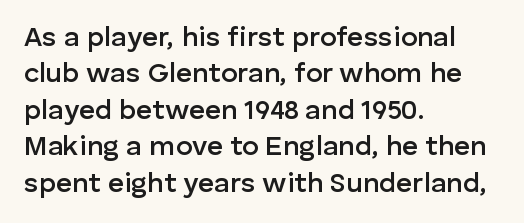
Q: Is the text bold? A: Semi-bold.
Q: Is the text italic (slanted)? A: No, it is upright.
Q: Is the typeface a serif or a sans-serif typeface? A: Sans-serif.
Q: Is the text underlined? A: No.
Q: How is the paragraph aligned? A: Left-aligned.
Q: Is the spacing between letters normal or unusually wide? A: Normal.
Q: Is the spacing between lines tight, normal or loose? A: Normal.
Q: Width (condensed, normal, or wide)? A: Normal.
Q: Stroke contrast? A: Low.
Q: x-height? A: Medium.
Q: Monospaced? A: No.
